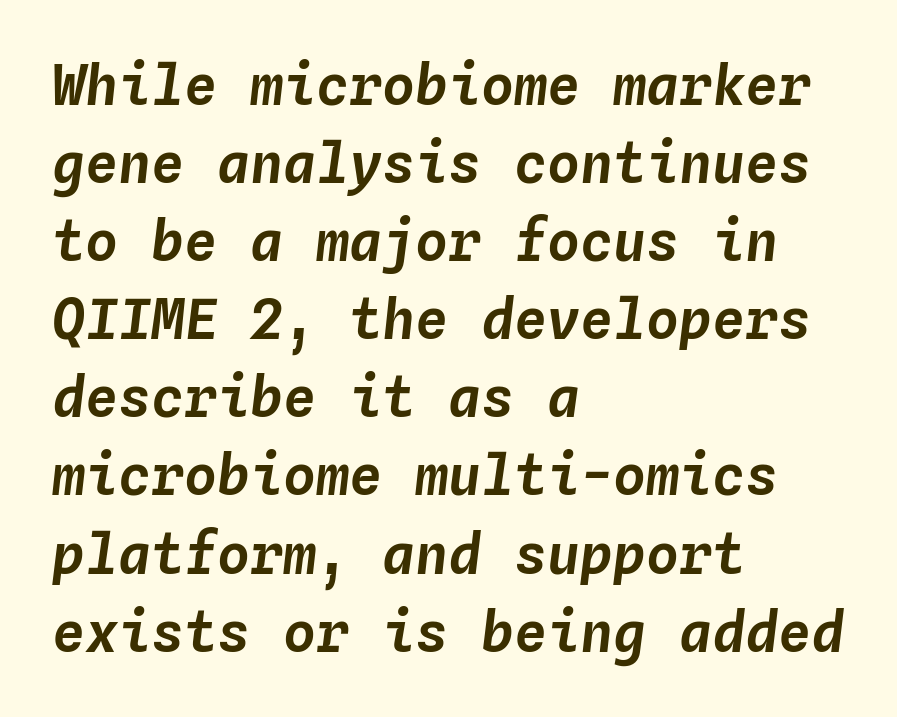
{"italic": "yes", "lean": "right", "slant_degrees": 4, "width": "normal", "stroke_contrast": "low", "x_height": "medium", "monospaced": "yes", "underline": "no", "align": "left", "line_spacing": "normal", "line_spacing_ratio": 1.42, "letter_spacing": "normal", "letter_spacing_em": 0.0, "glyph_px": 55}
